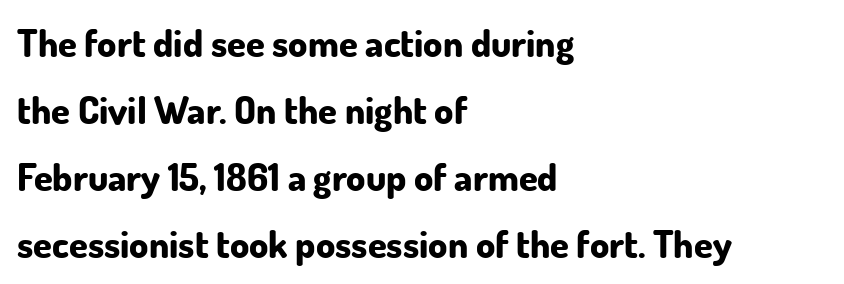
Q: Is the text bold? A: Yes.
Q: Is the text italic (slanted)? A: No, it is upright.
Q: Is the typeface a serif or a sans-serif typeface? A: Sans-serif.
Q: Is the text underlined? A: No.
Q: How is the paragraph aligned? A: Left-aligned.
Q: Is the spacing between letters normal or unusually wide? A: Normal.
Q: Width (condensed, normal, or wide)? A: Normal.
Q: Stroke contrast? A: Low.
Q: x-height? A: Small.
Q: Monospaced? A: No.
